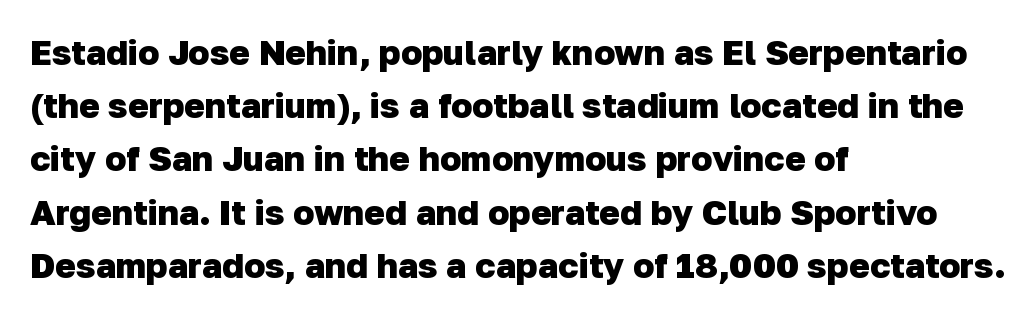
The vertical gap from one line to the next is medium. Horizontal alignment here is leftward, the default for most running prose. This is heavy type, rendered in bold. Typographically, this falls in the sans-serif category. Do the characters align in a grid? No, the font is proportional. Honestly, the letter spacing is just normal — you wouldn't notice it.
